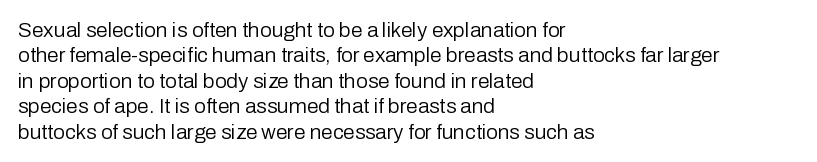
The image shows 21 px text type, upright; set left-aligned, line spacing 1.21x, normal letter spacing, not underlined.
